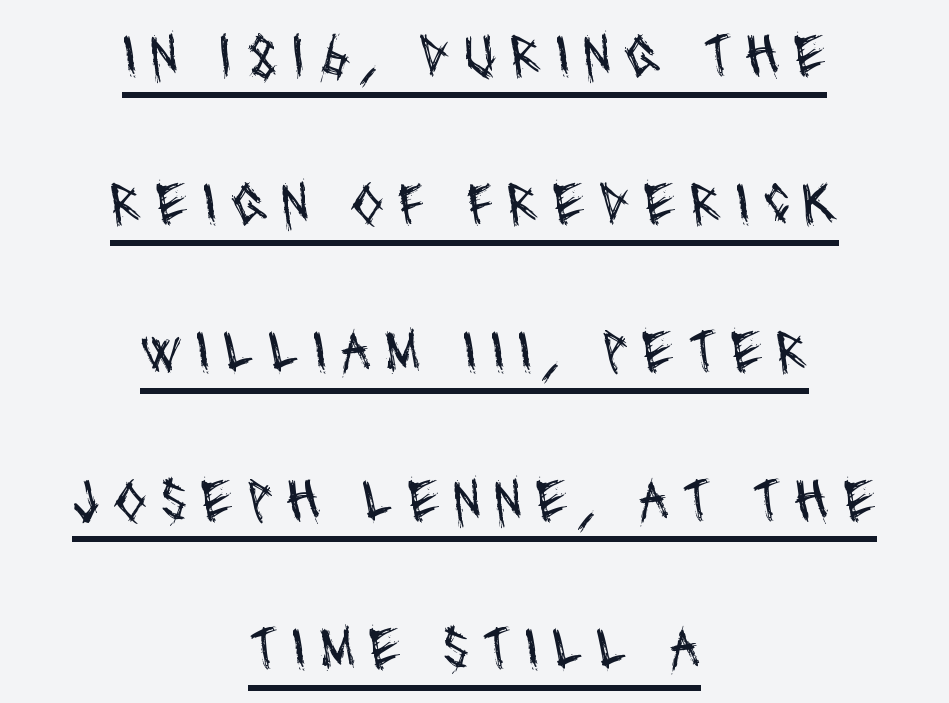
{"serif": "no", "bold": "no", "weight": "regular", "width": "condensed", "stroke_contrast": "medium", "x_height": "large", "monospaced": "no", "underline": "yes", "align": "center", "line_spacing": "loose", "line_spacing_ratio": 2.43, "letter_spacing": "wide", "letter_spacing_em": 0.21, "glyph_px": 61}
